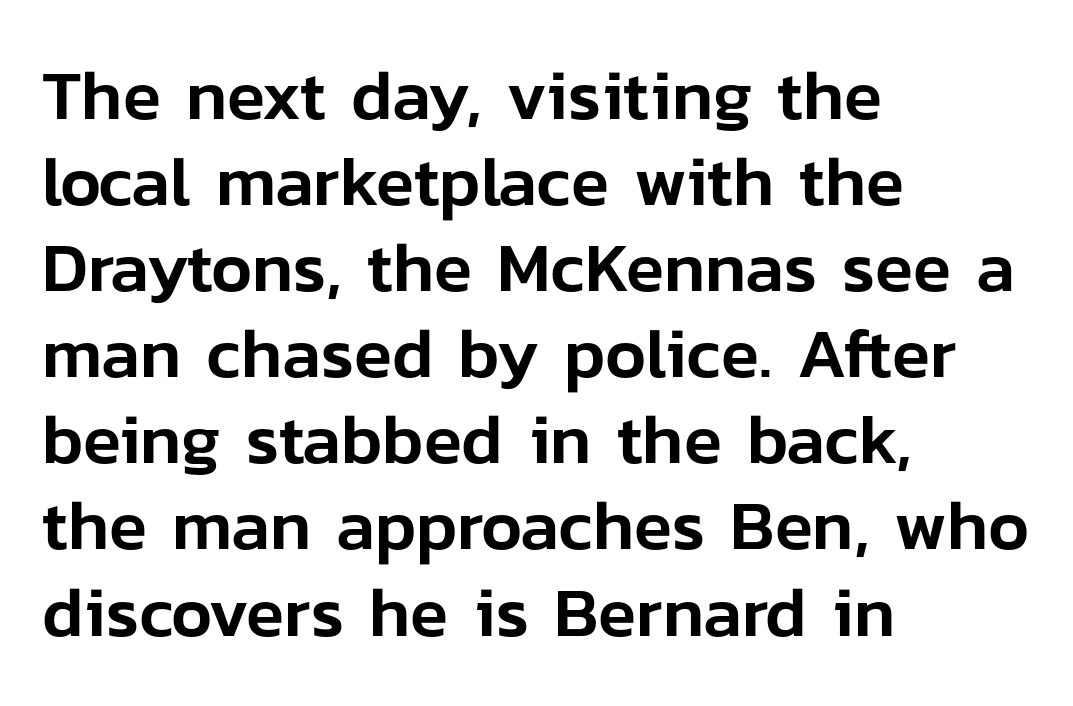
The image shows 70 px sans-serif type, upright; set left-aligned, line spacing 1.23x, normal letter spacing, not underlined; low stroke contrast and a medium x-height.
